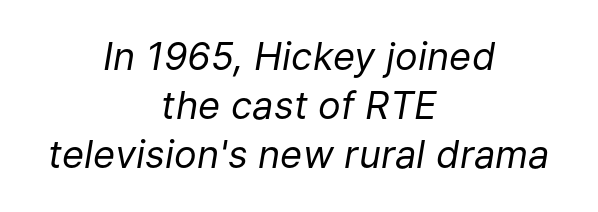
{"italic": "yes", "lean": "right", "slant_degrees": 9, "bold": "no", "weight": "regular", "width": "normal", "stroke_contrast": "low", "x_height": "medium", "monospaced": "no", "underline": "no", "align": "center", "line_spacing": "normal", "line_spacing_ratio": 1.29, "letter_spacing": "normal", "letter_spacing_em": 0.0, "glyph_px": 38}
